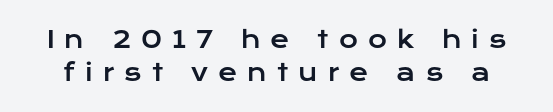
The image shows 23 px text type, upright; set normal line spacing (1.43x), unusually wide letter spacing (+0.44 em), not underlined.
